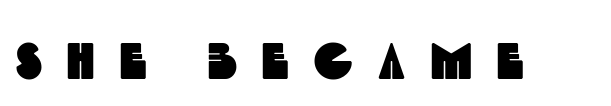
The type family on display is of the sans-serif kind. Display-style spreading of the glyphs; the letterfit is very open. Each letter keeps its own natural width here, so spacing adapts to shape. Check under the words: just untouched page.
